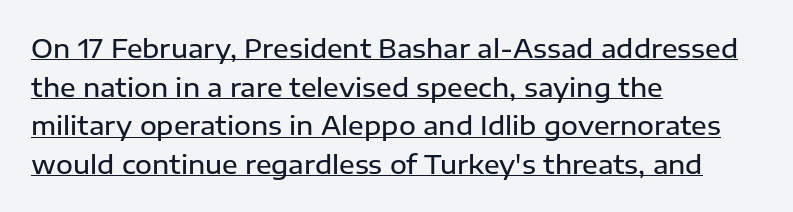
The image shows 26 px text type, upright; set left-aligned, normal line spacing (1.49x), normal letter spacing, underlined.
